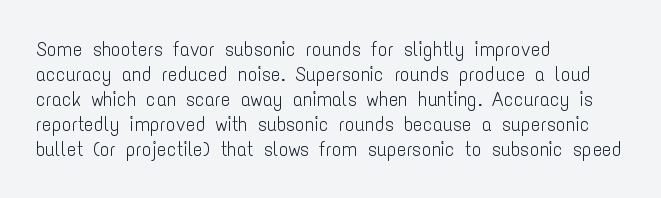
{"italic": "no", "bold": "no", "underline": "no", "align": "left", "line_spacing": "normal", "line_spacing_ratio": 1.25, "letter_spacing": "normal", "letter_spacing_em": 0.0, "glyph_px": 20}
